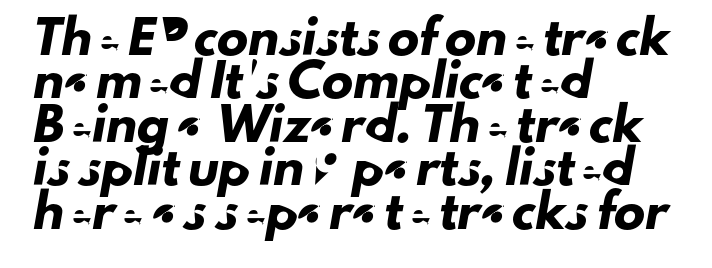
Q: Is the typeface a serif or a sans-serif typeface? A: Sans-serif.
Q: Is the text underlined? A: No.
Q: How is the paragraph aligned? A: Left-aligned.
Q: Is the spacing between letters normal or unusually wide? A: Normal.
Q: Is the spacing between lines tight, normal or loose? A: Normal.
Q: Width (condensed, normal, or wide)? A: Normal.
Q: Stroke contrast? A: Low.
Q: x-height? A: Small.
Q: Monospaced? A: No.
